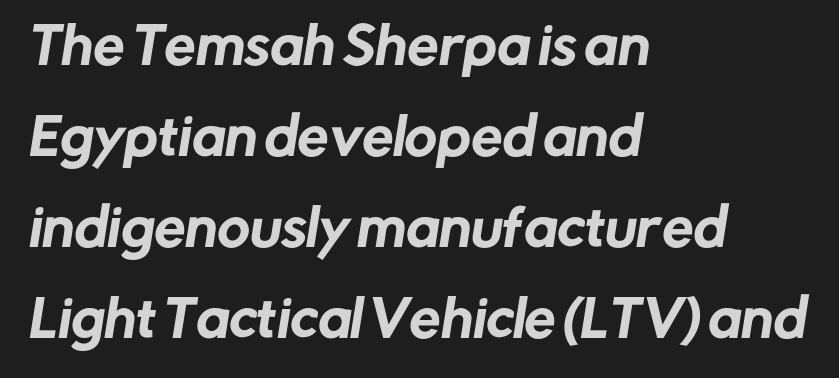
Q: Is the typeface a serif or a sans-serif typeface? A: Sans-serif.
Q: Is the text underlined? A: No.
Q: How is the paragraph aligned? A: Left-aligned.
Q: Is the spacing between letters normal or unusually wide? A: Normal.
Q: Width (condensed, normal, or wide)? A: Normal.
Q: Stroke contrast? A: Low.
Q: x-height? A: Medium.
Q: Monospaced? A: No.
